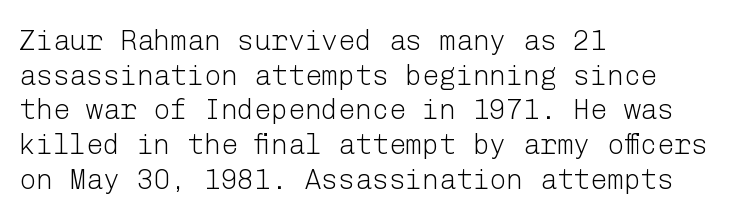
{"serif": "no", "italic": "no", "bold": "no", "weight": "light", "width": "normal", "stroke_contrast": "low", "x_height": "medium", "underline": "no", "align": "left", "line_spacing_ratio": 1.24, "letter_spacing": "normal", "letter_spacing_em": 0.0, "glyph_px": 28}
